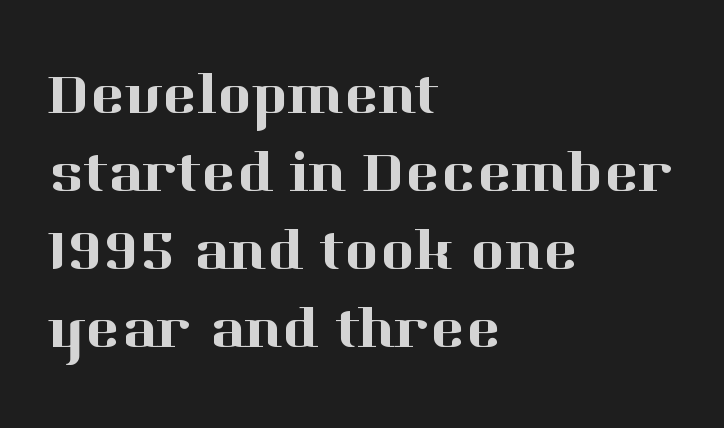
Character widths vary here, with narrow letters taking less room than wide ones. Caption: standard tracking, unaltered. The foot of each line stays bare and open. In terms of letterform style, serifs are clearly present.
